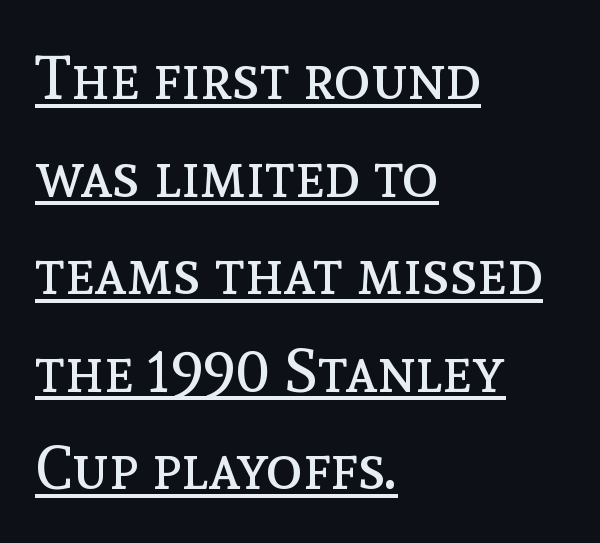
Q: Is the text bold? A: No.
Q: Is the text italic (slanted)? A: No, it is upright.
Q: Is the text underlined? A: Yes.
Q: How is the paragraph aligned? A: Left-aligned.
Q: Is the spacing between letters normal or unusually wide? A: Normal.
Q: Is the spacing between lines tight, normal or loose? A: Normal.
Q: Width (condensed, normal, or wide)? A: Normal.
Q: x-height? A: Medium.
Q: Monospaced? A: No.
